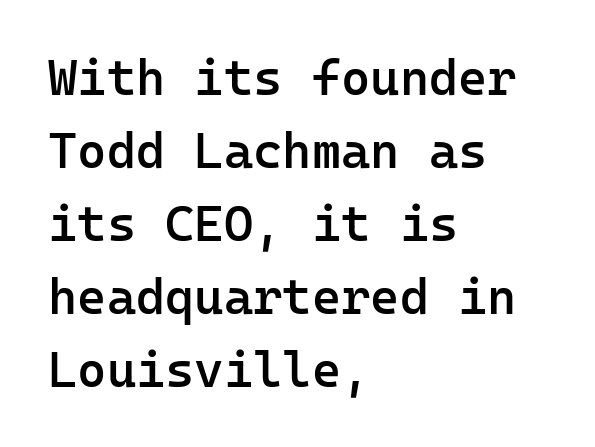
The image shows 50 px semibold sans-serif type, upright, monospaced; set left-aligned, normal line spacing (1.46x), normal letter spacing, not underlined; low stroke contrast and a medium x-height.
